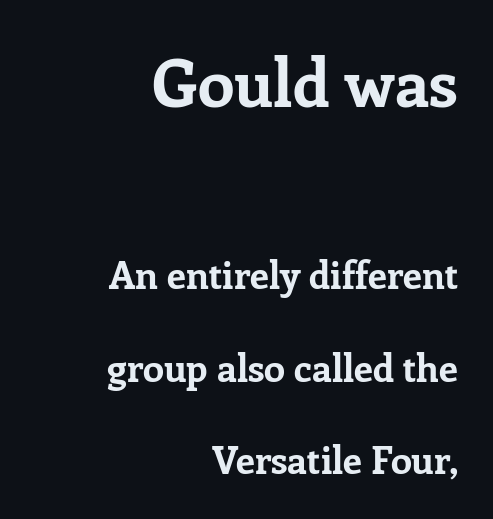
Q: Is the text bold? A: Yes.
Q: Is the text italic (slanted)? A: No, it is upright.
Q: Is the typeface a serif or a sans-serif typeface? A: Serif.
Q: Is the text underlined? A: No.
Q: How is the paragraph aligned? A: Right-aligned.
Q: Is the spacing between letters normal or unusually wide? A: Normal.
Q: Is the spacing between lines tight, normal or loose? A: Loose.
Q: Which block of text is set in a larger size, the first (top) or the second (bottom)? A: The first (top) one.
Q: Width (condensed, normal, or wide)? A: Normal.
Q: Stroke contrast? A: Low.
Q: x-height? A: Medium.
Q: Monospaced? A: No.
